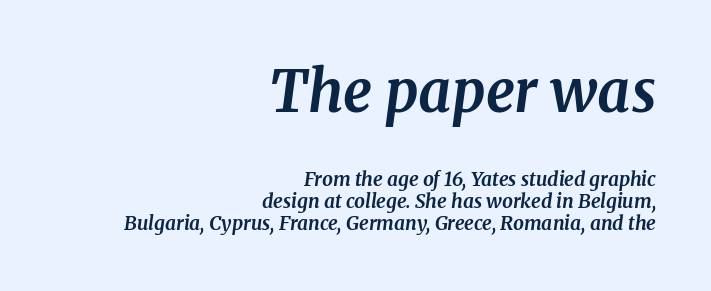
{"serif": "yes", "italic": "yes", "lean": "right", "slant_degrees": 8, "bold": "yes", "weight": "bold", "width": "normal", "stroke_contrast": "medium", "x_height": "medium", "monospaced": "no", "underline": "no", "align": "right", "line_spacing_ratio": 1.16, "letter_spacing": "normal", "letter_spacing_em": 0.0, "larger_block": "first", "size_ratio": 3.0, "glyph_px": 57}
